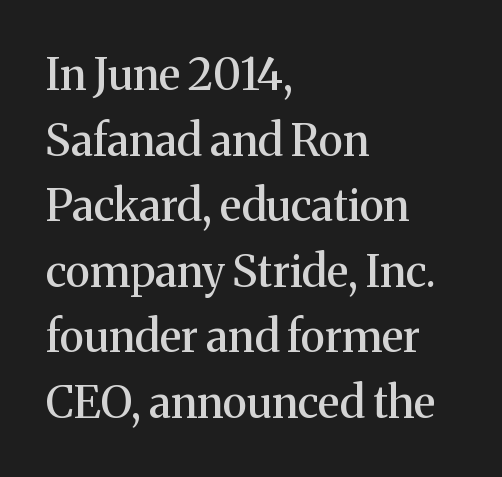
{"serif": "yes", "italic": "no", "width": "normal", "stroke_contrast": "medium", "x_height": "medium", "monospaced": "no", "underline": "no", "align": "left", "line_spacing": "normal", "line_spacing_ratio": 1.49, "letter_spacing": "normal", "letter_spacing_em": 0.0, "glyph_px": 44}
